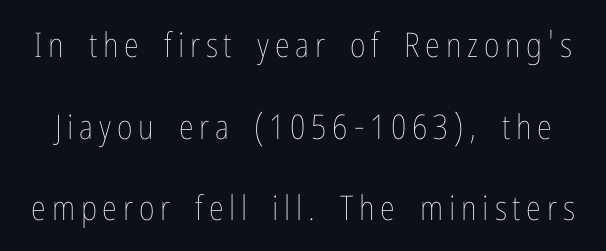
Q: Is the text bold? A: No.
Q: Is the text italic (slanted)? A: No, it is upright.
Q: Is the text underlined? A: No.
Q: Is the spacing between lines tight, normal or loose? A: Loose.
Q: Width (condensed, normal, or wide)? A: Condensed.
Q: Stroke contrast? A: Low.
Q: x-height? A: Medium.
Q: Monospaced? A: No.
